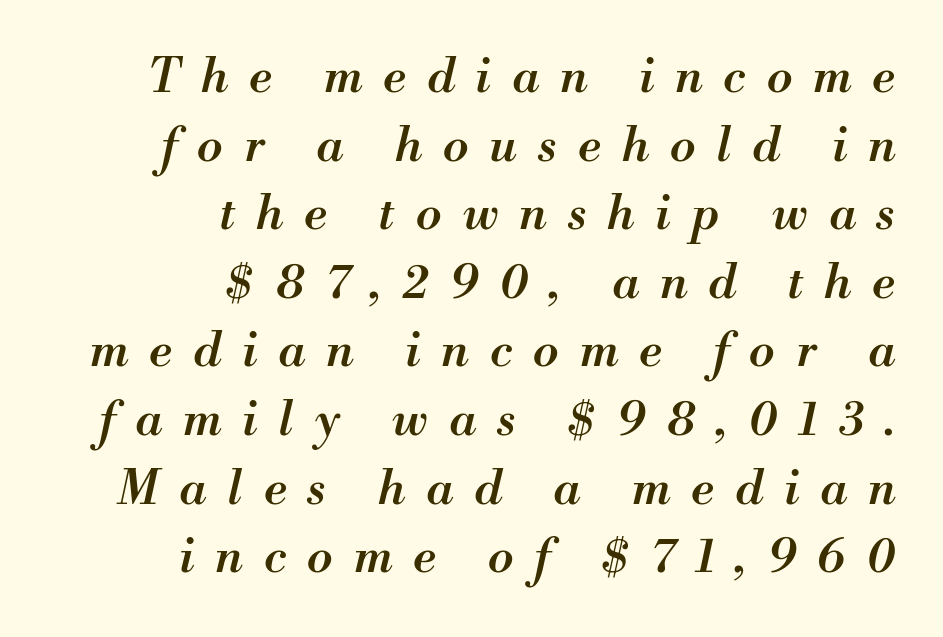
The image shows 47 px semibold type, italic (leaning right); set right-aligned, normal line spacing (1.46x), unusually wide letter spacing (+0.45 em), not underlined; medium stroke contrast and a small x-height.
